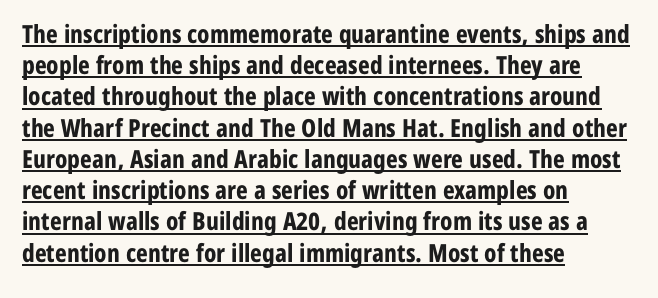
The image shows 25 px bold type, upright; set left-aligned, normal line spacing (1.25x), normal letter spacing, underlined.
